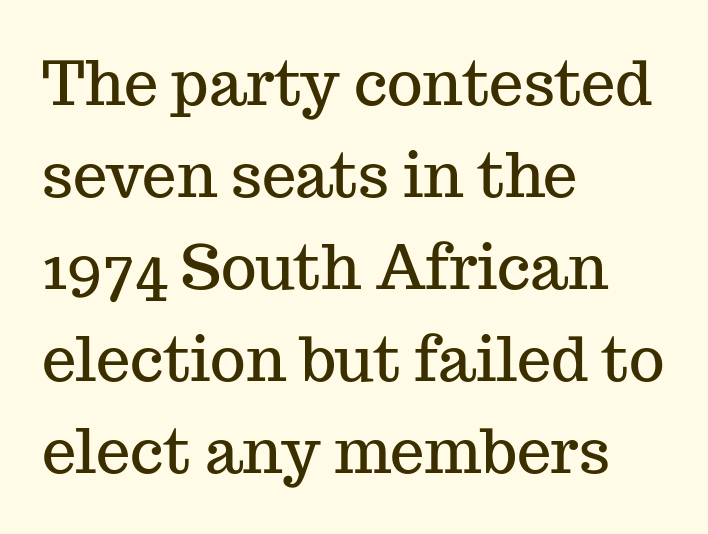
The image shows 61 px serif type, upright; set left-aligned, normal line spacing (1.51x), normal letter spacing, not underlined; medium stroke contrast and a medium x-height.
